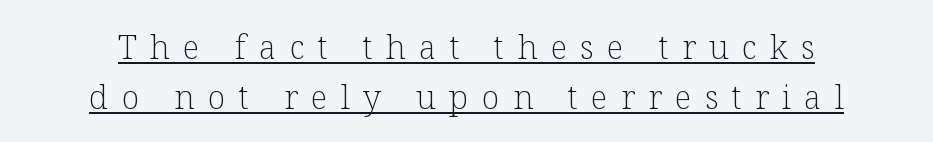
{"serif": "yes", "italic": "no", "bold": "no", "weight": "light", "width": "normal", "stroke_contrast": "low", "x_height": "medium", "monospaced": "no", "underline": "yes", "line_spacing": "normal", "line_spacing_ratio": 1.51, "letter_spacing": "wide", "letter_spacing_em": 0.4, "glyph_px": 33}
